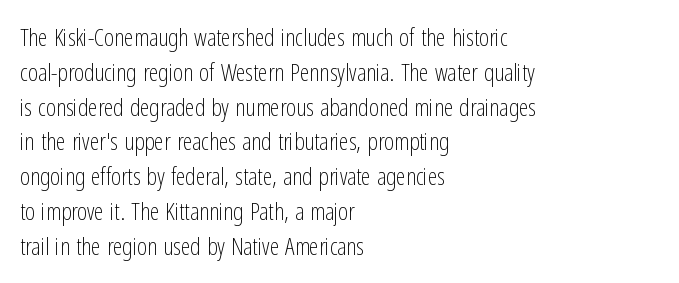
The image shows 24 px text type, upright; set left-aligned, normal line spacing (1.45x), normal letter spacing, not underlined.
